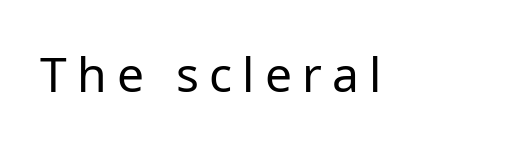
The image shows 48 px regular-weight sans-serif type, upright; set unusually wide letter spacing (+0.21 em), not underlined; low stroke contrast and a medium x-height.
